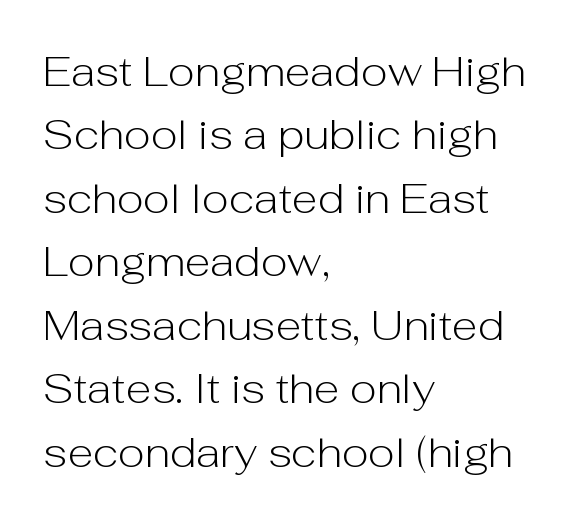
Think of a printed novel: that variable character pitch is what you see here. Is the letter spacing exaggerated? No — it looks like the ordinary default. The letters stand straight up with perfectly vertical stems. Vertical stems look standard width or narrower in stroke.
